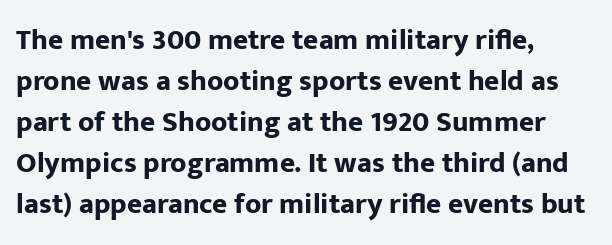
{"serif": "no", "italic": "no", "bold": "yes", "weight": "bold", "width": "normal", "stroke_contrast": "low", "x_height": "medium", "monospaced": "no", "underline": "no", "align": "left", "line_spacing": "normal", "line_spacing_ratio": 1.41, "letter_spacing": "normal", "letter_spacing_em": 0.0, "glyph_px": 29}
